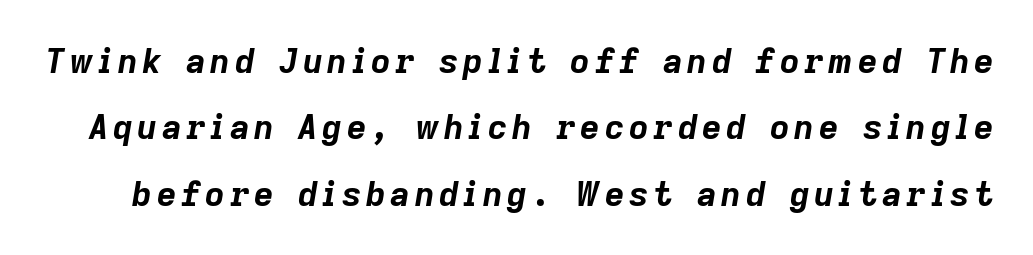
{"italic": "yes", "lean": "right", "slant_degrees": 9, "bold": "yes", "weight": "bold", "width": "normal", "stroke_contrast": "low", "x_height": "medium", "monospaced": "no", "underline": "no", "line_spacing": "loose", "line_spacing_ratio": 1.95, "glyph_px": 34}
